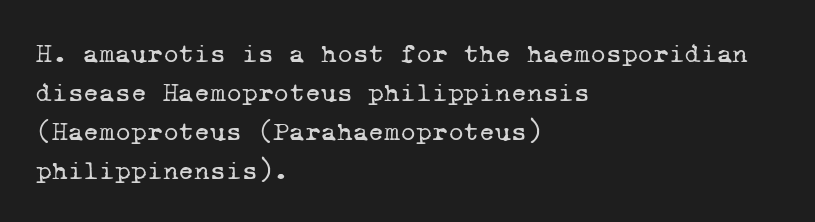
The image shows 27 px text type; set left-aligned, normal line spacing (1.45x), normal letter spacing, not underlined.
